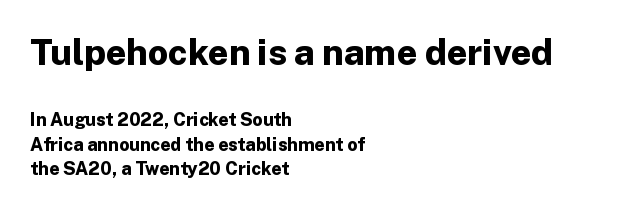
{"serif": "no", "italic": "no", "bold": "yes", "weight": "bold", "width": "normal", "stroke_contrast": "low", "x_height": "medium", "monospaced": "no", "underline": "no", "align": "left", "line_spacing": "normal", "line_spacing_ratio": 1.37, "letter_spacing": "normal", "letter_spacing_em": 0.0, "larger_block": "first", "size_ratio": 2.0, "glyph_px": 36}
